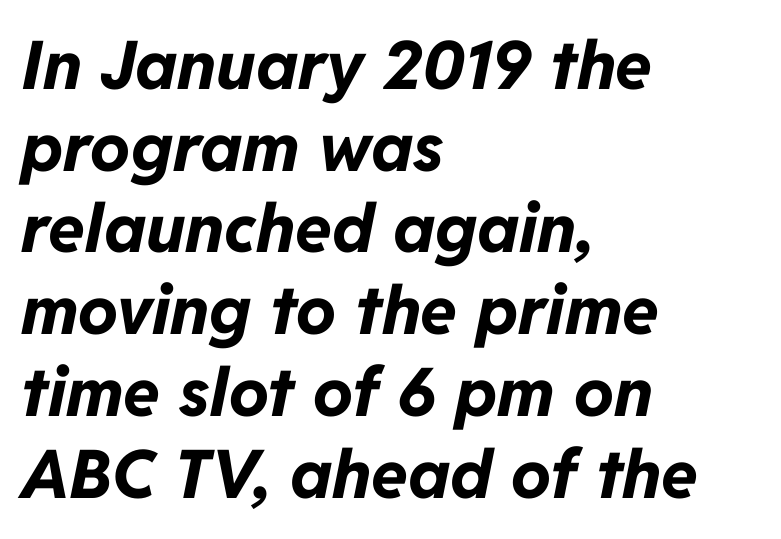
Leftover space on each line is placed entirely after the last word. The typesetting leans heavy: a genuine bold. Caption: standard tracking, unaltered. Type without underlining. These lines were composed using italics. Looks like regular typesetting: each glyph gets only the width it needs.
